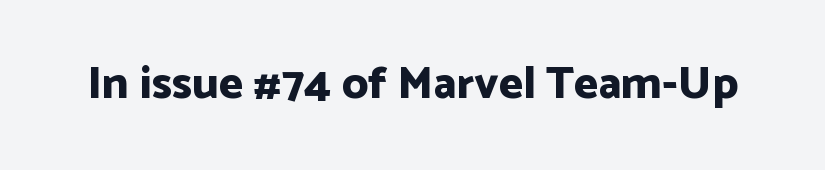
{"serif": "no", "italic": "no", "bold": "yes", "weight": "bold", "width": "normal", "stroke_contrast": "low", "x_height": "medium", "monospaced": "no", "underline": "no", "letter_spacing": "normal", "letter_spacing_em": 0.0, "glyph_px": 46}
